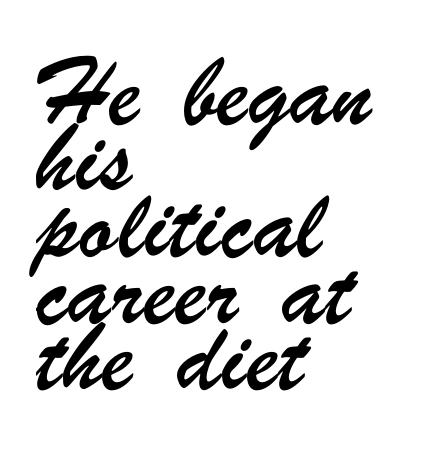
{"serif": "no", "width": "condensed", "stroke_contrast": "low", "x_height": "small", "monospaced": "no", "underline": "no", "align": "left", "line_spacing": "normal", "line_spacing_ratio": 1.54, "letter_spacing": "normal", "letter_spacing_em": 0.0, "glyph_px": 43}
